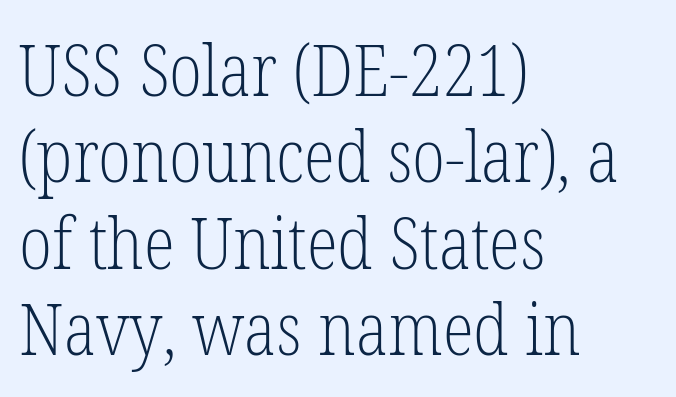
Q: Is the text bold? A: No.
Q: Is the text italic (slanted)? A: No, it is upright.
Q: Is the typeface a serif or a sans-serif typeface? A: Serif.
Q: Is the text underlined? A: No.
Q: How is the paragraph aligned? A: Left-aligned.
Q: Is the spacing between letters normal or unusually wide? A: Normal.
Q: Width (condensed, normal, or wide)? A: Condensed.
Q: Stroke contrast? A: Low.
Q: x-height? A: Medium.
Q: Monospaced? A: No.
